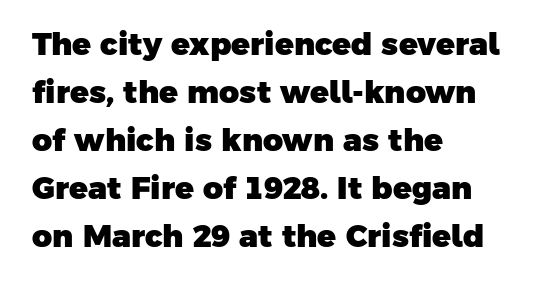
The image shows 31 px heavy sans-serif type; set left-aligned, normal line spacing (1.55x), normal letter spacing, not underlined; low stroke contrast and a medium x-height.
